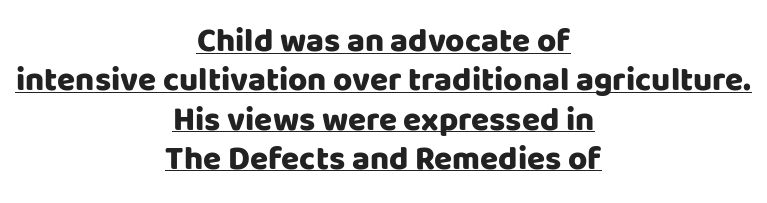
The image shows 33 px heavy sans-serif type, upright; set centered, line spacing 1.19x, normal letter spacing, underlined; low stroke contrast and a large x-height.
